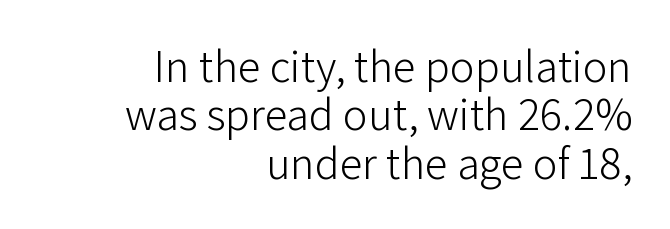
The image shows 46 px light sans-serif type, upright; set right-aligned, tight line spacing (1.05x), normal letter spacing, not underlined; low stroke contrast and a medium x-height.
